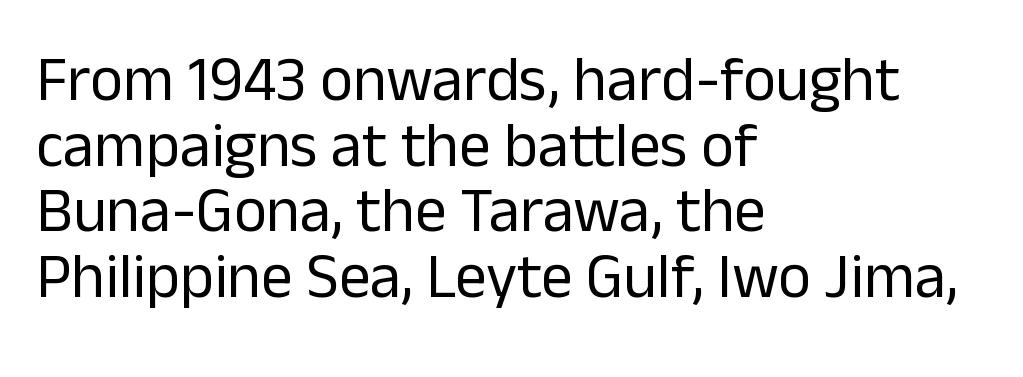
The image shows 63 px regular-weight sans-serif type, upright; set left-aligned, tight line spacing (1.04x), normal letter spacing, not underlined; low stroke contrast and a medium x-height.
